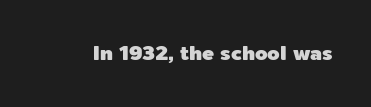
Q: Is the text italic (slanted)? A: No, it is upright.
Q: Is the text underlined? A: No.
Q: Is the spacing between letters normal or unusually wide? A: Normal.
